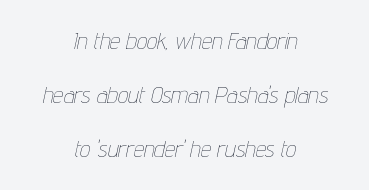
Q: Is the text bold? A: No.
Q: Is the text italic (slanted)? A: Yes, it leans right by about 12 degrees.
Q: Is the text underlined? A: No.
Q: How is the paragraph aligned? A: Centered.
Q: Is the spacing between letters normal or unusually wide? A: Normal.
Q: Is the spacing between lines tight, normal or loose? A: Loose.
